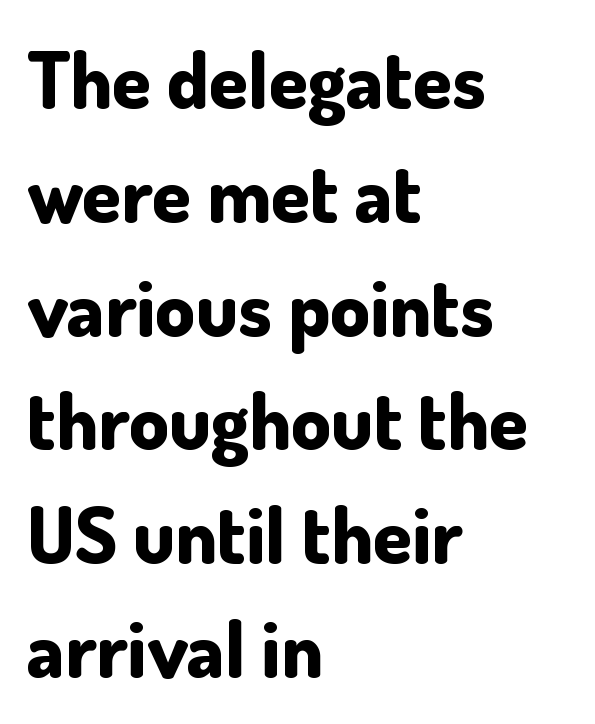
These lines stack with their left ends in a neat column. Set as a true bold cut, around the 700 mark. The rendering uses a moderate line-height, typical for paragraphs. Unlike a traditional serif, this face leaves its strokes unadorned.
